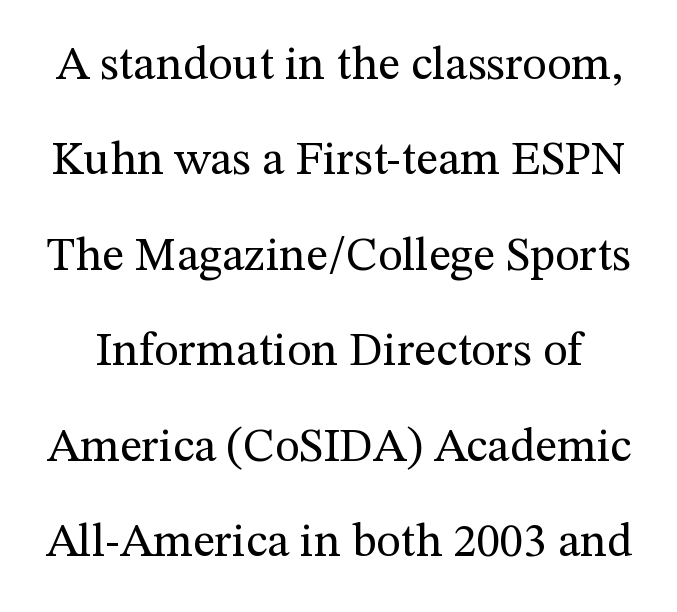
The weight tops out at a normal text grade. Standard letterfit; no display-style spreading of the glyphs. Descenders hang freely into open space. Do the characters align in a grid? No, the font is proportional. Nope, not italic — everything's standing straight. The lines are spread far apart with generous leading.
